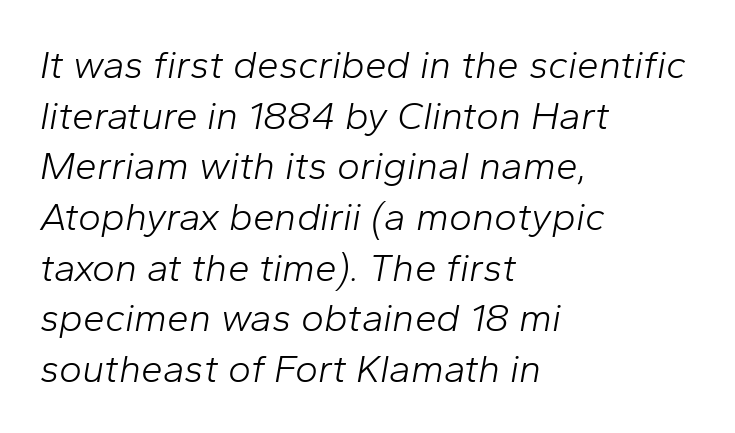
Q: Is the text bold? A: No.
Q: Is the text italic (slanted)? A: Yes, it leans right by about 10 degrees.
Q: Is the text underlined? A: No.
Q: How is the paragraph aligned? A: Left-aligned.
Q: Is the spacing between letters normal or unusually wide? A: Normal.
Q: Is the spacing between lines tight, normal or loose? A: Normal.
Q: Width (condensed, normal, or wide)? A: Normal.
Q: Stroke contrast? A: Low.
Q: x-height? A: Medium.
Q: Monospaced? A: No.
